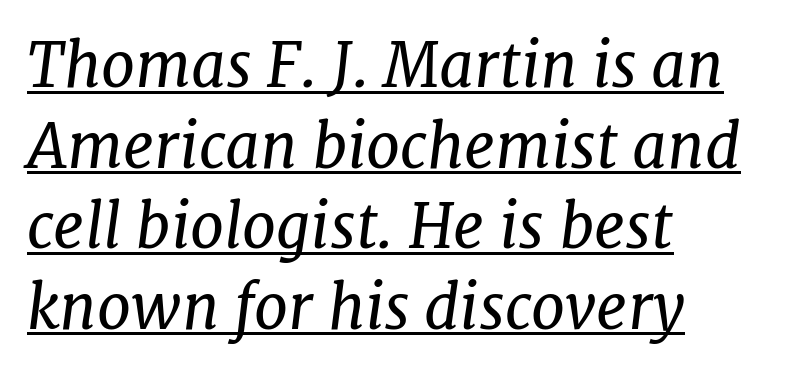
{"serif": "yes", "italic": "yes", "lean": "right", "slant_degrees": 7, "bold": "no", "weight": "regular", "width": "normal", "stroke_contrast": "low", "x_height": "medium", "monospaced": "no", "underline": "yes", "align": "left", "line_spacing": "normal", "line_spacing_ratio": 1.32, "letter_spacing": "normal", "letter_spacing_em": 0.0, "glyph_px": 61}
